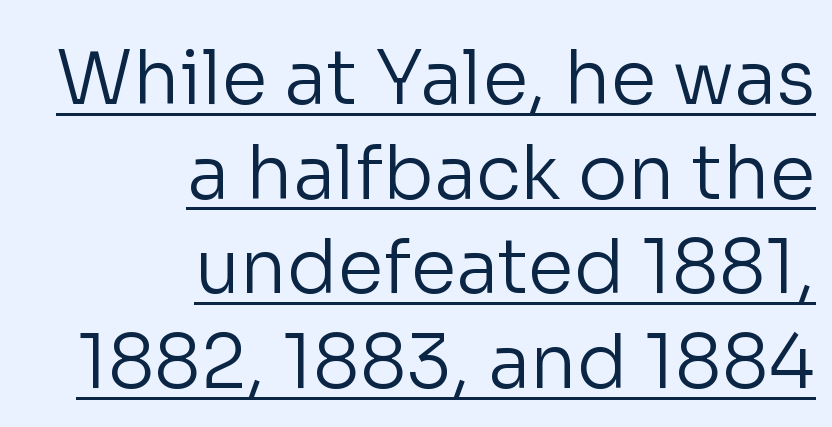
{"serif": "no", "italic": "no", "bold": "no", "weight": "regular", "width": "normal", "stroke_contrast": "low", "x_height": "medium", "monospaced": "no", "underline": "yes", "align": "right", "line_spacing": "normal", "line_spacing_ratio": 1.28, "letter_spacing": "normal", "letter_spacing_em": 0.0, "glyph_px": 74}
